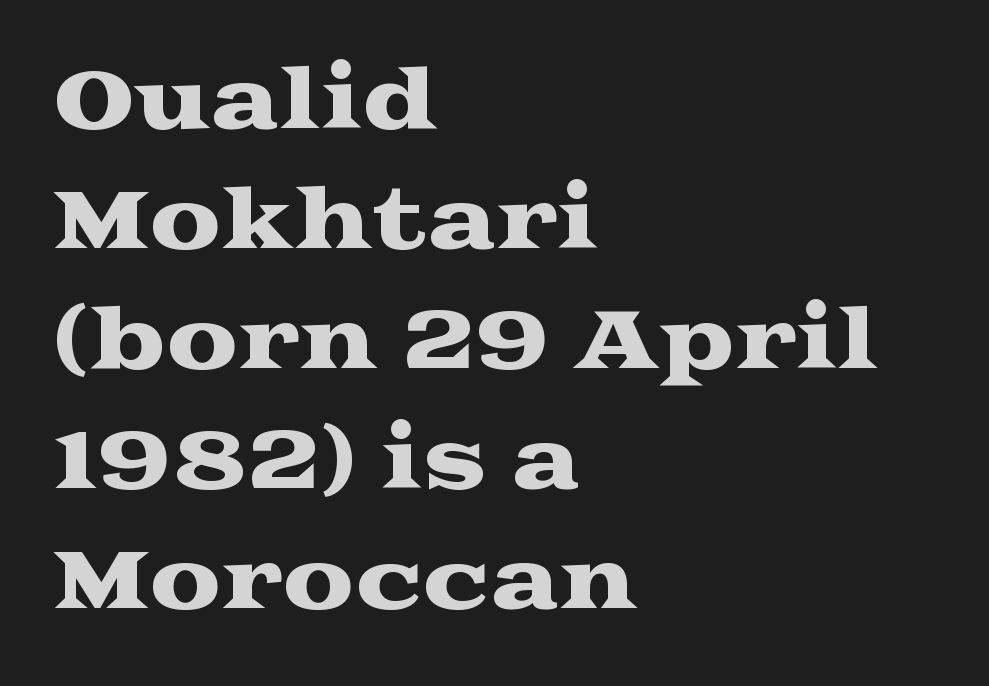
Q: Is the text italic (slanted)? A: No, it is upright.
Q: Is the typeface a serif or a sans-serif typeface? A: Serif.
Q: Is the text underlined? A: No.
Q: How is the paragraph aligned? A: Left-aligned.
Q: Is the spacing between letters normal or unusually wide? A: Normal.
Q: Is the spacing between lines tight, normal or loose? A: Normal.
Q: Width (condensed, normal, or wide)? A: Wide.
Q: Stroke contrast? A: Medium.
Q: x-height? A: Medium.
Q: Monospaced? A: No.
